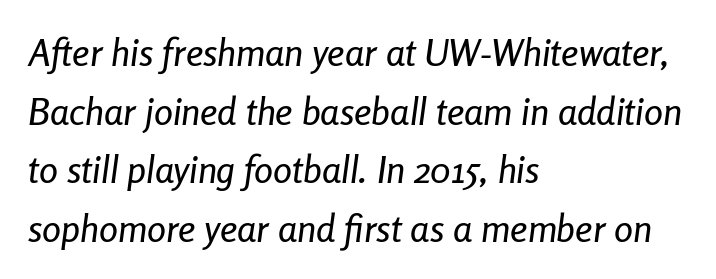
The image shows 38 px condensed type, italic (leaning right); set left-aligned, normal line spacing (1.54x), normal letter spacing, not underlined; low stroke contrast and a medium x-height.
